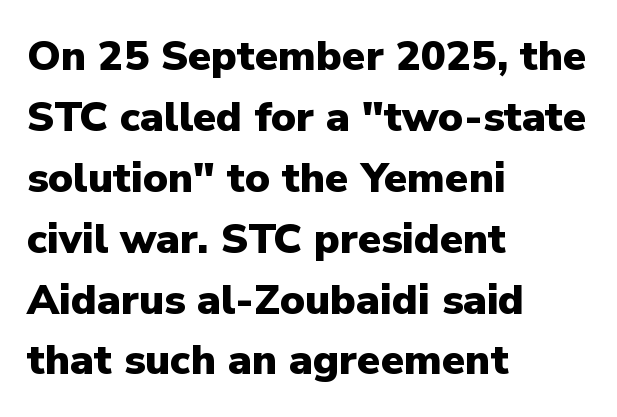
Q: Is the text bold? A: Yes.
Q: Is the text italic (slanted)? A: No, it is upright.
Q: Is the typeface a serif or a sans-serif typeface? A: Sans-serif.
Q: Is the text underlined? A: No.
Q: How is the paragraph aligned? A: Left-aligned.
Q: Is the spacing between letters normal or unusually wide? A: Normal.
Q: Is the spacing between lines tight, normal or loose? A: Normal.
Q: Width (condensed, normal, or wide)? A: Normal.
Q: Stroke contrast? A: Low.
Q: x-height? A: Medium.
Q: Monospaced? A: No.
